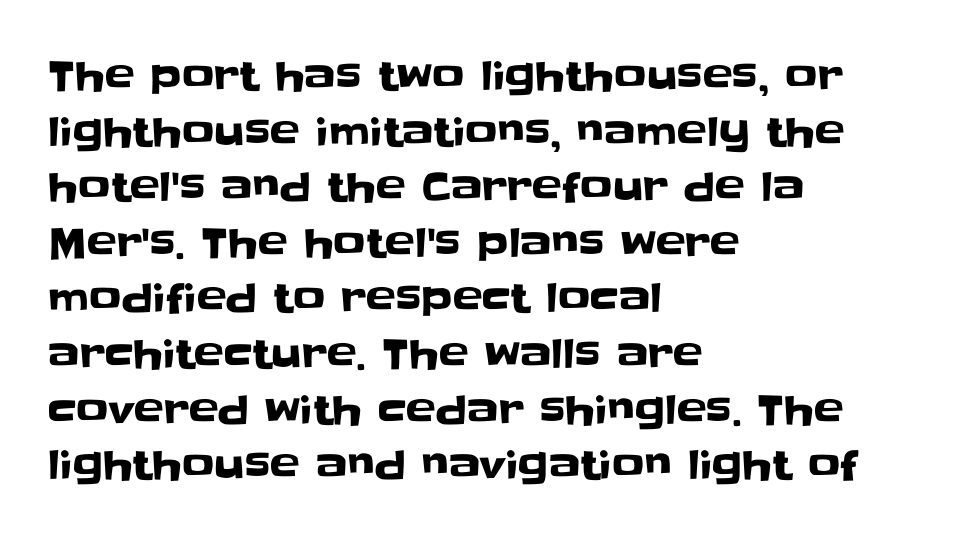
The letters sit at their default tracking, neither squeezed nor spread. The lines are quadded left. Grotesque or geometric, the face here clearly has no serifs. Decoration check: the copy has no underline.
